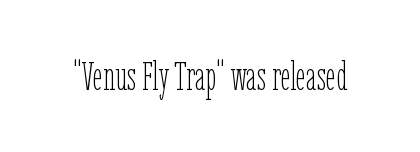
The image shows 39 px thin, condensed type, upright; set normal letter spacing, not underlined; low stroke contrast and a medium x-height.
